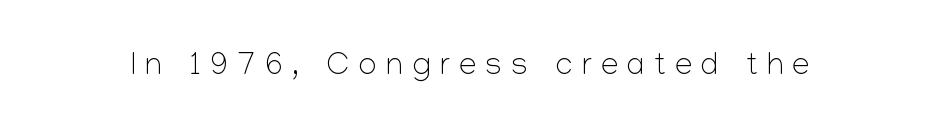
Q: Is the text bold? A: No.
Q: Is the text italic (slanted)? A: No, it is upright.
Q: Is the typeface a serif or a sans-serif typeface? A: Sans-serif.
Q: Is the text underlined? A: No.
Q: Is the spacing between letters normal or unusually wide? A: Unusually wide.
Q: Width (condensed, normal, or wide)? A: Normal.
Q: Stroke contrast? A: Low.
Q: x-height? A: Medium.
Q: Monospaced? A: No.
